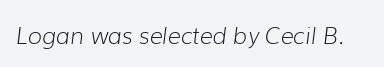
Q: Is the text bold? A: No.
Q: Is the text italic (slanted)? A: Yes, it leans right by about 7 degrees.
Q: Is the text underlined? A: No.
Q: Is the spacing between letters normal or unusually wide? A: Normal.
